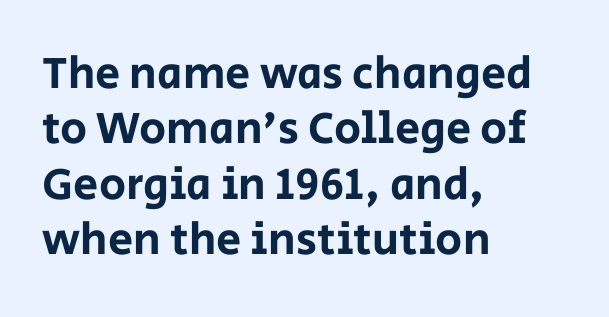
Letter spacing: default. Typographically, this falls in the sans-serif category. The letters advance in unequal steps, a hallmark of proportional type. Where is the straight margin? On the left. Just letters on the line, the space beneath them empty.
